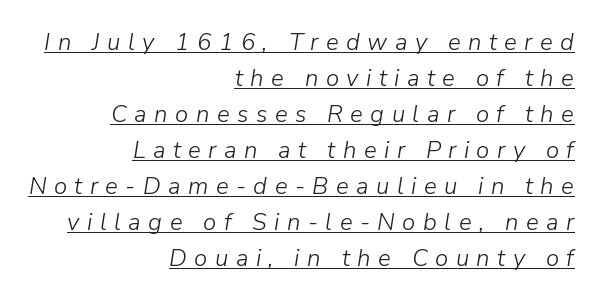
{"italic": "yes", "lean": "right", "slant_degrees": 9, "bold": "no", "underline": "yes", "align": "right", "line_spacing": "normal", "line_spacing_ratio": 1.5, "letter_spacing": "wide", "letter_spacing_em": 0.31, "glyph_px": 24}
